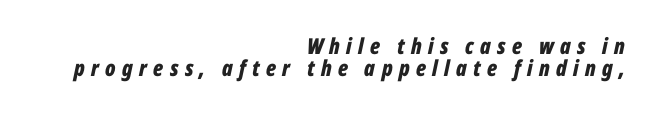
The image shows 22 px bold type, italic (leaning right); set right-aligned, tight line spacing (1.01x), unusually wide letter spacing (+0.29 em), not underlined.
